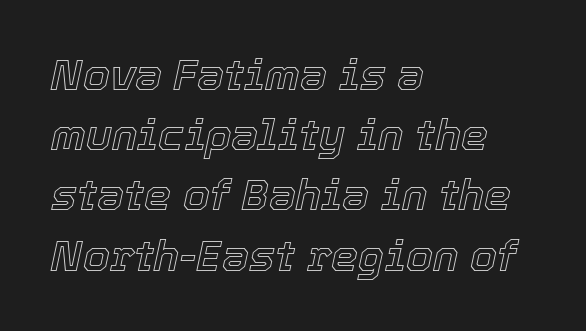
The image shows 43 px text type, italic (leaning right); set left-aligned, normal line spacing (1.4x), normal letter spacing, not underlined; a medium x-height.
